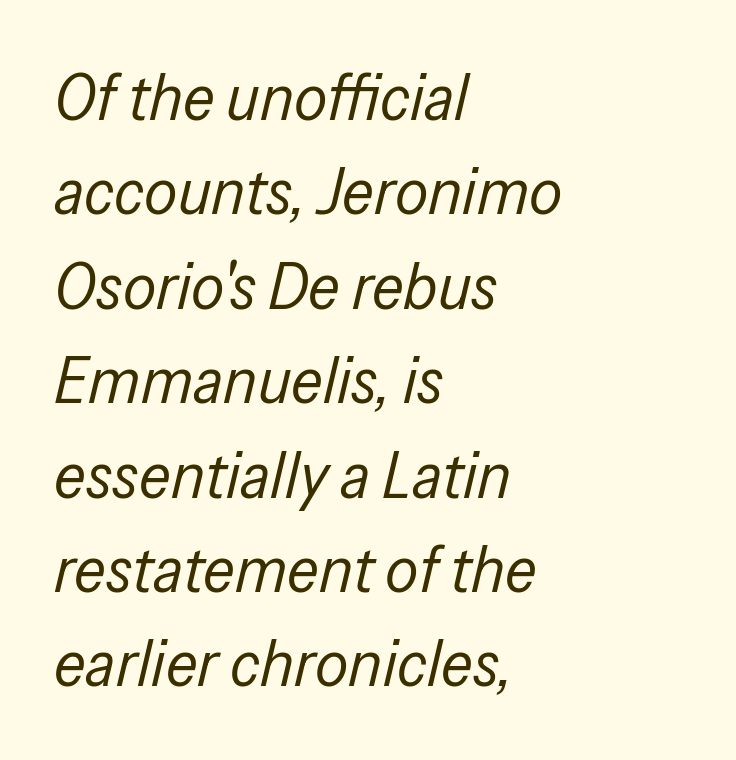
The image shows 66 px regular-weight, condensed type, italic (leaning right); set left-aligned, normal line spacing (1.43x), normal letter spacing, not underlined; low stroke contrast and a medium x-height.
